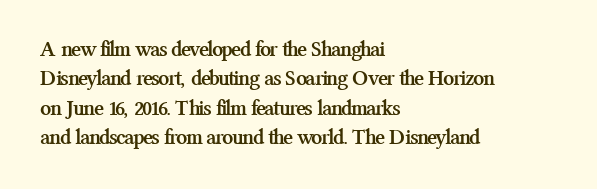
Q: Is the text bold? A: Yes.
Q: Is the text italic (slanted)? A: No, it is upright.
Q: Is the text underlined? A: No.
Q: How is the paragraph aligned? A: Left-aligned.
Q: Is the spacing between letters normal or unusually wide? A: Normal.
Q: Is the spacing between lines tight, normal or loose? A: Normal.
